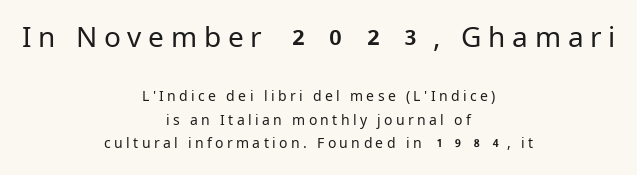
{"serif": "no", "italic": "no", "bold": "no", "weight": "regular", "width": "normal", "stroke_contrast": "low", "x_height": "medium", "monospaced": "no", "underline": "no", "align": "center", "line_spacing": "normal", "line_spacing_ratio": 1.68, "letter_spacing": "wide", "letter_spacing_em": 0.24, "larger_block": "first", "size_ratio": 2.0, "glyph_px": 28}
